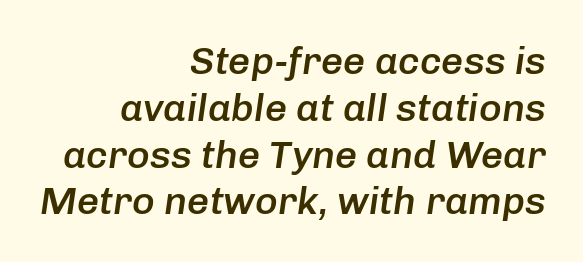
The text block is weighted toward the right margin, trailing off unevenly leftward. The foot of each line stays bare and open. The letters sit at their default tracking, neither squeezed nor spread. This is oblique type, the kind used for emphasis or titles. Do the characters align in a grid? No, the font is proportional.
